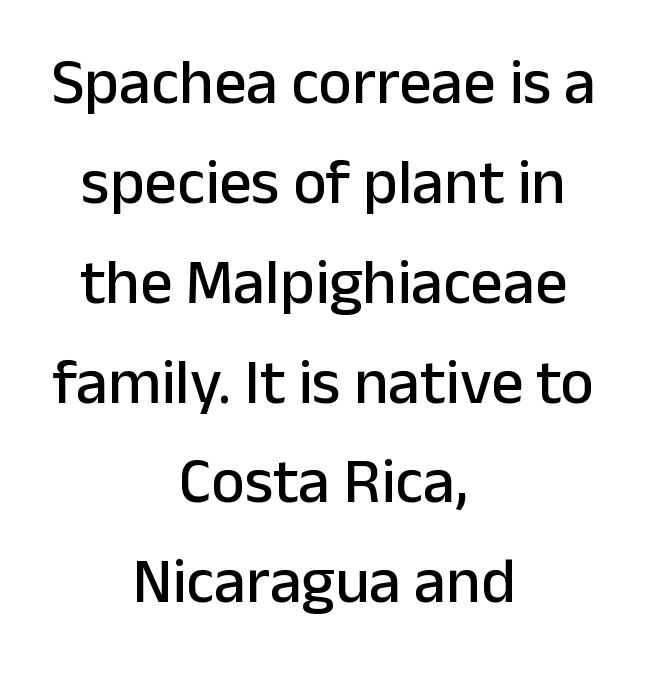
{"serif": "no", "italic": "no", "width": "normal", "stroke_contrast": "low", "x_height": "medium", "monospaced": "no", "underline": "no", "align": "center", "line_spacing": "normal", "line_spacing_ratio": 1.56, "letter_spacing": "normal", "letter_spacing_em": 0.0, "glyph_px": 64}
